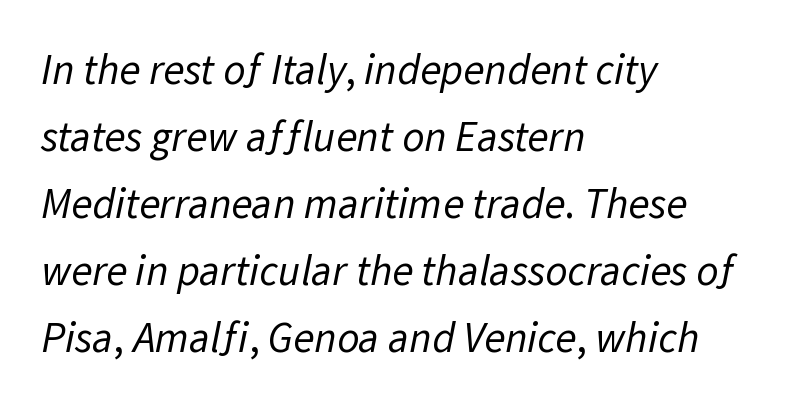
Q: Is the text bold? A: No.
Q: Is the typeface a serif or a sans-serif typeface? A: Sans-serif.
Q: Is the text underlined? A: No.
Q: How is the paragraph aligned? A: Left-aligned.
Q: Is the spacing between letters normal or unusually wide? A: Normal.
Q: Is the spacing between lines tight, normal or loose? A: Normal.
Q: Width (condensed, normal, or wide)? A: Normal.
Q: Stroke contrast? A: Low.
Q: x-height? A: Medium.
Q: Monospaced? A: No.
